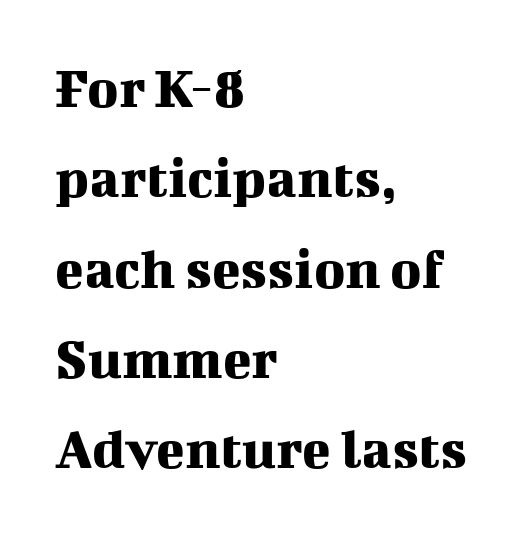
{"serif": "yes", "italic": "no", "width": "normal", "stroke_contrast": "medium", "x_height": "medium", "monospaced": "no", "underline": "no", "align": "left", "line_spacing": "normal", "line_spacing_ratio": 1.53, "letter_spacing": "normal", "letter_spacing_em": 0.0, "glyph_px": 59}
